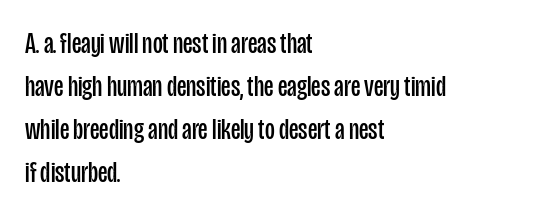
Is this a fixed-width face? No — the glyphs have proportional, varying widths. The face looks like a standard text weight, possibly lighter. The passage shown has conventional tracking throughout. No feet cap the strokes, marking this as sans-serif type. Line spacing here is normal.
